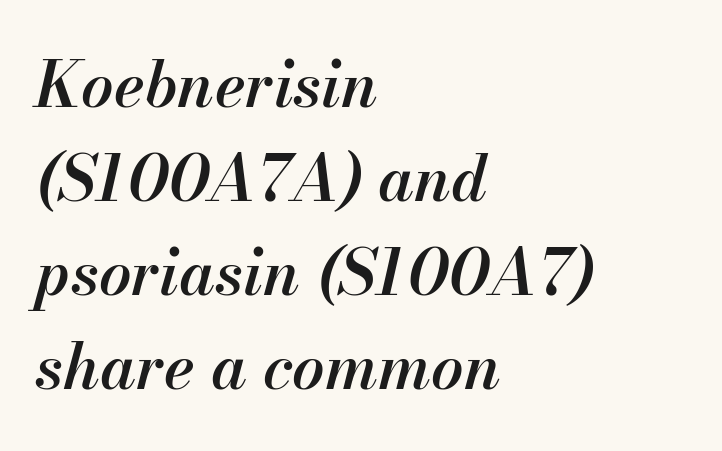
{"italic": "yes", "lean": "right", "slant_degrees": 13, "bold": "semi", "weight": "semibold", "width": "normal", "stroke_contrast": "medium", "x_height": "small", "monospaced": "no", "underline": "no", "align": "left", "line_spacing": "normal", "line_spacing_ratio": 1.47, "letter_spacing": "normal", "letter_spacing_em": 0.0, "glyph_px": 64}
